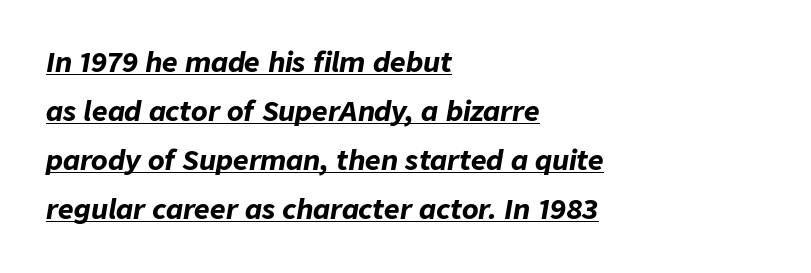
Q: Is the text bold? A: Yes.
Q: Is the text italic (slanted)? A: Yes, it leans right by about 9 degrees.
Q: Is the text underlined? A: Yes.
Q: How is the paragraph aligned? A: Left-aligned.
Q: Is the spacing between letters normal or unusually wide? A: Normal.
